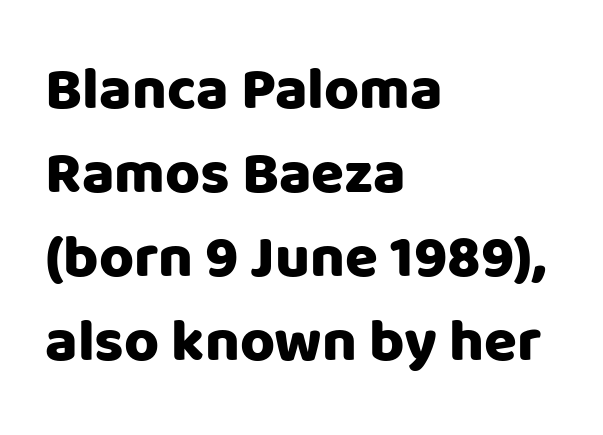
Q: Is the text italic (slanted)? A: No, it is upright.
Q: Is the typeface a serif or a sans-serif typeface? A: Sans-serif.
Q: Is the text underlined? A: No.
Q: How is the paragraph aligned? A: Left-aligned.
Q: Is the spacing between letters normal or unusually wide? A: Normal.
Q: Is the spacing between lines tight, normal or loose? A: Normal.
Q: Width (condensed, normal, or wide)? A: Normal.
Q: Stroke contrast? A: Low.
Q: x-height? A: Large.
Q: Monospaced? A: No.
